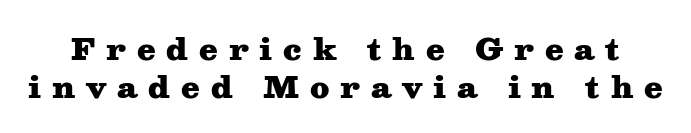
Character widths vary here, with narrow letters taking less room than wide ones. Successive baselines arrive at the customary interval. Inter-character spacing is expanded well beyond the font's built-in metrics. It's the straight-up-and-down kind of type.
